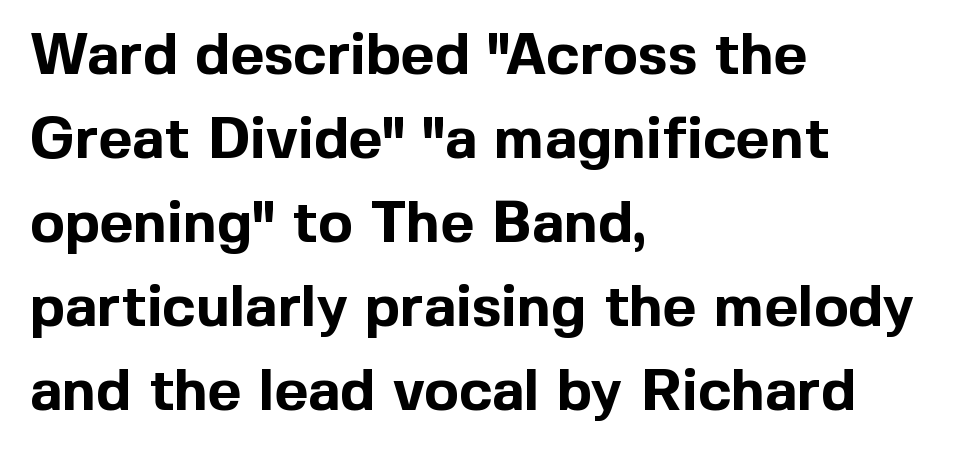
Set as a true bold cut, around the 700 mark. Reading down the column, the eye jumps a familiar distance to each next line. Check under the words: just untouched page. Line beginnings align vertically; line endings do not. No extra tracking has been applied to these lines.
